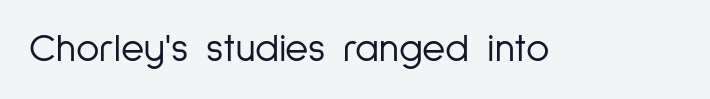
The image shows 40 px light, condensed sans-serif type, upright; set normal letter spacing, not underlined; low stroke contrast and a medium x-height.
